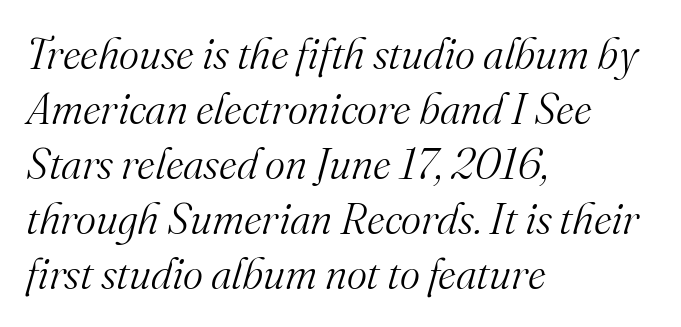
The image shows 43 px light serif type, italic (leaning right); set left-aligned, normal line spacing (1.28x), normal letter spacing, not underlined; medium stroke contrast and a small x-height.
